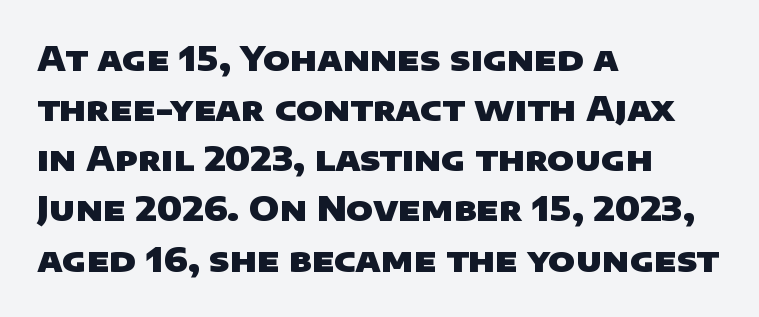
{"serif": "no", "bold": "yes", "weight": "heavy", "width": "wide", "stroke_contrast": "low", "x_height": "large", "monospaced": "no", "underline": "no", "align": "left", "line_spacing": "normal", "line_spacing_ratio": 1.52, "letter_spacing": "normal", "letter_spacing_em": 0.0, "glyph_px": 33}
